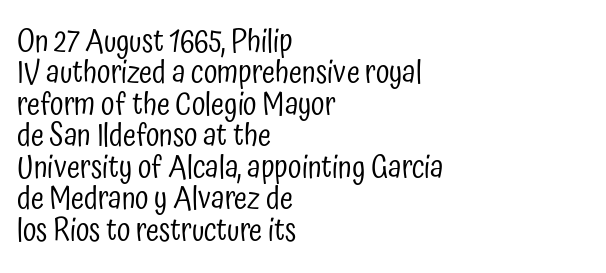
Q: Is the text bold? A: No.
Q: Is the text italic (slanted)? A: No, it is upright.
Q: Is the typeface a serif or a sans-serif typeface? A: Sans-serif.
Q: Is the text underlined? A: No.
Q: How is the paragraph aligned? A: Left-aligned.
Q: Is the spacing between letters normal or unusually wide? A: Normal.
Q: Is the spacing between lines tight, normal or loose? A: Tight.
Q: Width (condensed, normal, or wide)? A: Condensed.
Q: Stroke contrast? A: Low.
Q: x-height? A: Medium.
Q: Monospaced? A: No.
